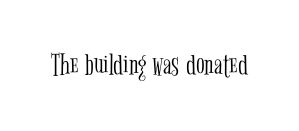
Nothing heavy about these letters — not bold at all. I'd call this a serif setting — the letters wear small feet. Lines of text with bare space underneath. This is roman type, the default non-slanted kind.
